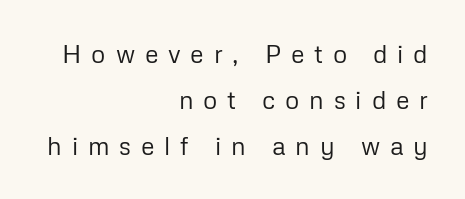
{"italic": "no", "bold": "no", "underline": "no", "align": "right", "line_spacing_ratio": 1.85, "letter_spacing": "wide", "letter_spacing_em": 0.39, "glyph_px": 25}
